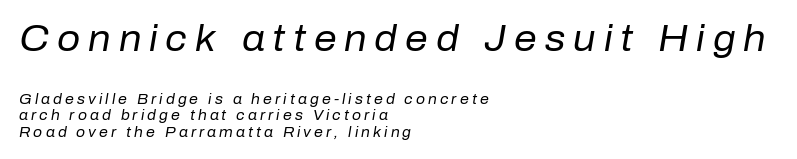
Note the varied advance widths — an 'i' is clearly narrower than an 'm'. Designer's note — italics engaged. The weight tops out at a normal text grade. Scale decreases going downward across the two blocks. The paragraph has a hard left edge and a soft right edge.
